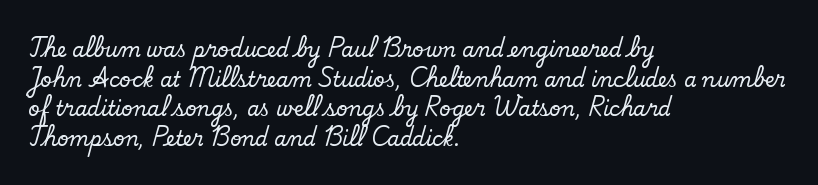
The image shows 20 px text type; set left-aligned, normal line spacing (1.48x), normal letter spacing, not underlined.
